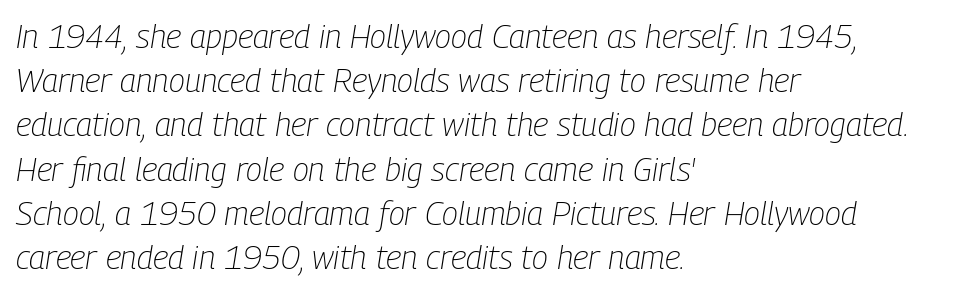
The image shows 33 px light, condensed type, italic (leaning right); set left-aligned, normal line spacing (1.34x), normal letter spacing, not underlined; low stroke contrast and a medium x-height.
